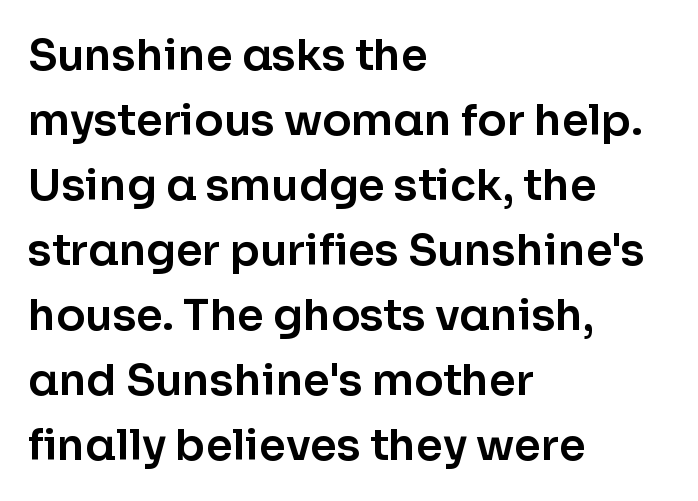
Rows of type keep a routine distance in the vertical direction. Decoration check: the copy has no underline. No feet cap the strokes, marking this as sans-serif type. What stands out about the letter spacing? Nothing — it is the standard amount. The compositor pushed each line to the left boundary. Posture: vertical.
